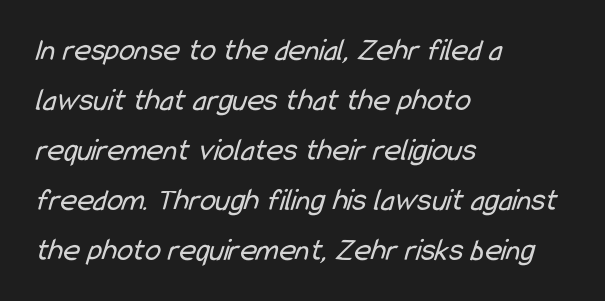
{"serif": "no", "bold": "no", "weight": "regular", "width": "condensed", "stroke_contrast": "low", "x_height": "medium", "monospaced": "no", "underline": "no", "align": "left", "line_spacing": "normal", "line_spacing_ratio": 1.56, "letter_spacing": "normal", "letter_spacing_em": 0.0, "glyph_px": 32}
